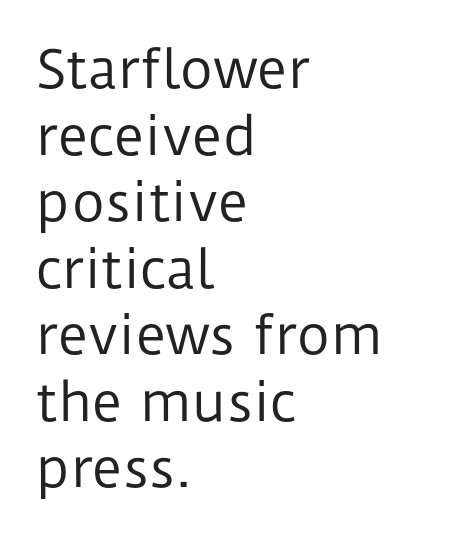
{"serif": "no", "italic": "no", "bold": "no", "weight": "regular", "width": "normal", "stroke_contrast": "low", "x_height": "medium", "monospaced": "no", "underline": "no", "align": "left", "line_spacing": "normal", "line_spacing_ratio": 1.28, "letter_spacing": "normal", "letter_spacing_em": 0.0, "glyph_px": 52}
